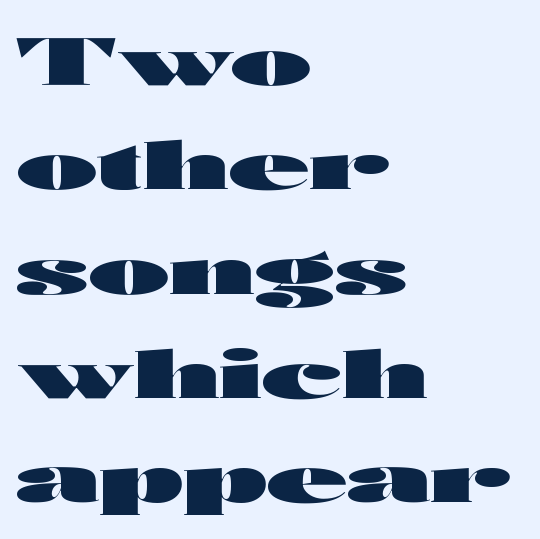
{"serif": "no", "italic": "no", "bold": "yes", "weight": "heavy", "width": "wide", "stroke_contrast": "high", "x_height": "medium", "monospaced": "no", "underline": "no", "align": "left", "line_spacing": "normal", "line_spacing_ratio": 1.58, "letter_spacing": "normal", "letter_spacing_em": 0.0, "glyph_px": 66}
